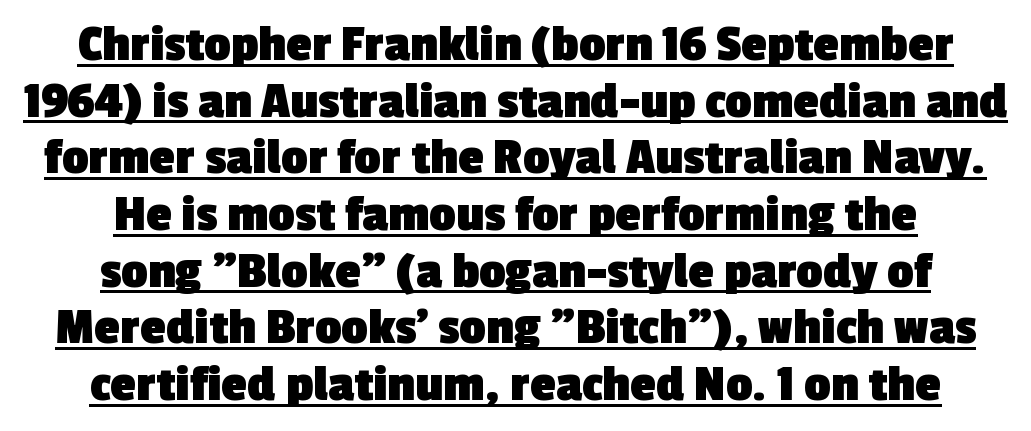
{"serif": "no", "bold": "yes", "weight": "heavy", "width": "normal", "x_height": "medium", "monospaced": "no", "underline": "yes", "align": "center", "line_spacing": "tight", "line_spacing_ratio": 1.09, "letter_spacing": "normal", "letter_spacing_em": 0.0, "glyph_px": 52}
